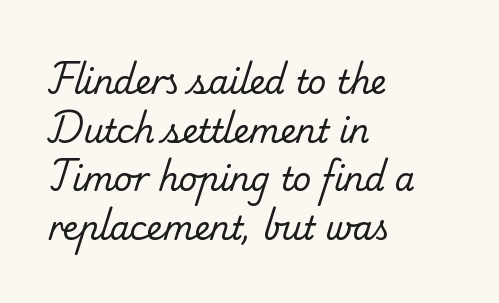
The image shows 32 px regular-weight serif type; set left-aligned, normal line spacing (1.52x), normal letter spacing, not underlined; low stroke contrast and a small x-height.
